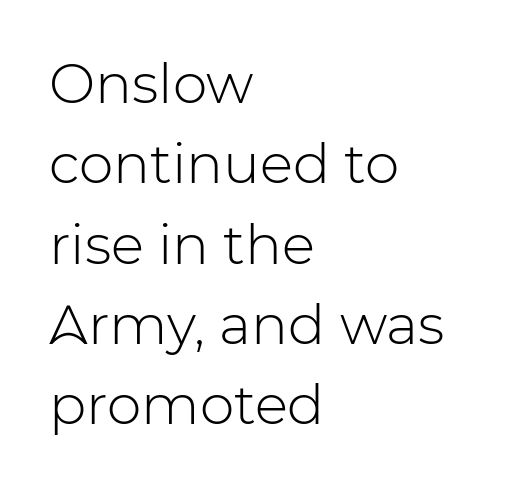
Here the glyphs are tracked normally, forming tight word shapes. On a weight scale, this lands at 450 or below. Each line starts at the same left margin while the right side varies. The zone under the glyphs is completely vacant. Think of a printed novel: that variable character pitch is what you see here. Are there feet on the stems? There aren't — it's a sans.
